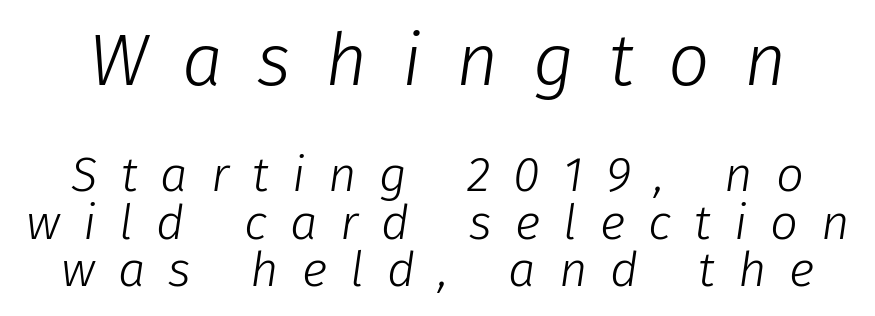
Q: Is the text bold? A: No.
Q: Is the text italic (slanted)? A: Yes, it leans right by about 8 degrees.
Q: Is the text underlined? A: No.
Q: Is the spacing between letters normal or unusually wide? A: Unusually wide.
Q: Is the spacing between lines tight, normal or loose? A: Tight.
Q: Which block of text is set in a larger size, the first (top) or the second (bottom)? A: The first (top) one.
Q: Width (condensed, normal, or wide)? A: Normal.
Q: Stroke contrast? A: Low.
Q: x-height? A: Medium.
Q: Monospaced? A: No.
